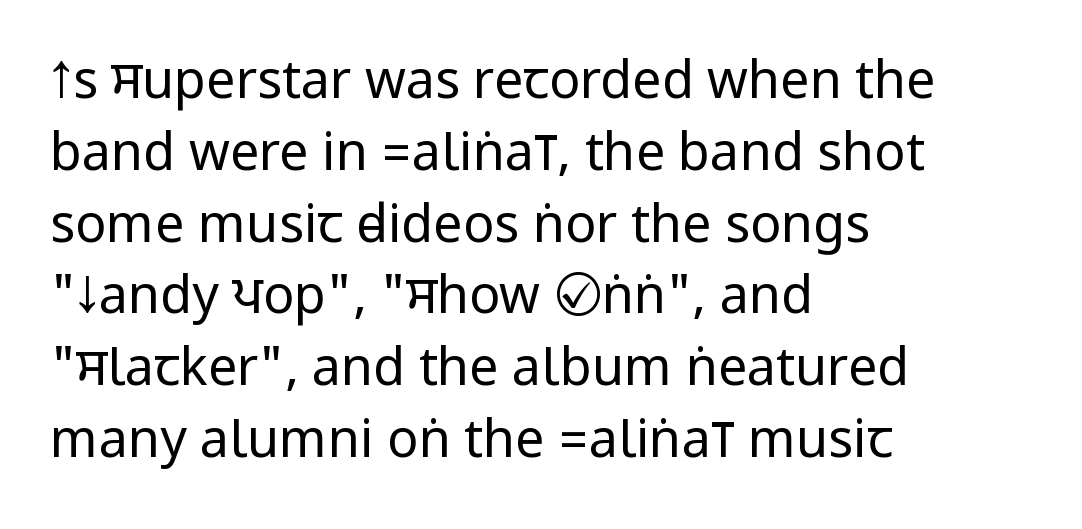
{"serif": "no", "italic": "no", "bold": "no", "weight": "regular", "width": "condensed", "stroke_contrast": "low", "underline": "no", "align": "left", "line_spacing": "normal", "line_spacing_ratio": 1.38, "letter_spacing": "normal", "letter_spacing_em": 0.0, "glyph_px": 52}
